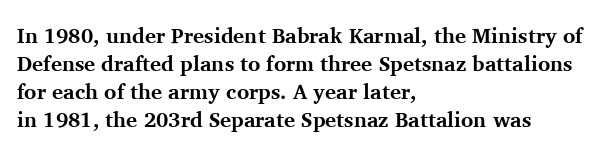
Style check: upright. Reading down the block, your eye returns to a fixed left position each line. This rendering leaves character spacing at its baseline value. Check under the words: just untouched page.
